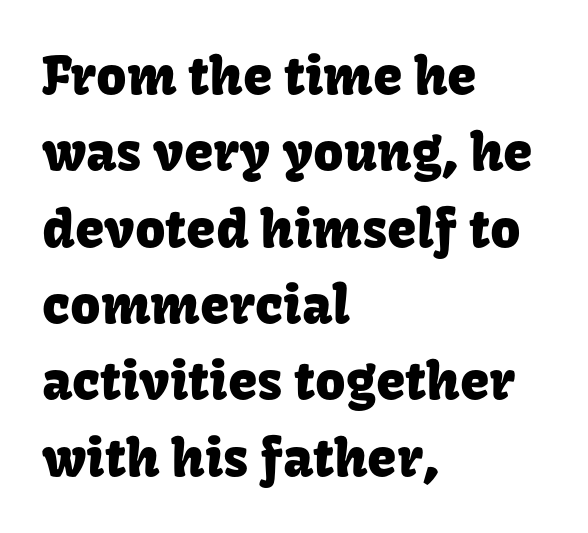
Q: Is the text italic (slanted)? A: No, it is upright.
Q: Is the typeface a serif or a sans-serif typeface? A: Sans-serif.
Q: Is the text underlined? A: No.
Q: How is the paragraph aligned? A: Left-aligned.
Q: Is the spacing between letters normal or unusually wide? A: Normal.
Q: Is the spacing between lines tight, normal or loose? A: Normal.
Q: Width (condensed, normal, or wide)? A: Normal.
Q: Stroke contrast? A: Low.
Q: x-height? A: Medium.
Q: Monospaced? A: No.
